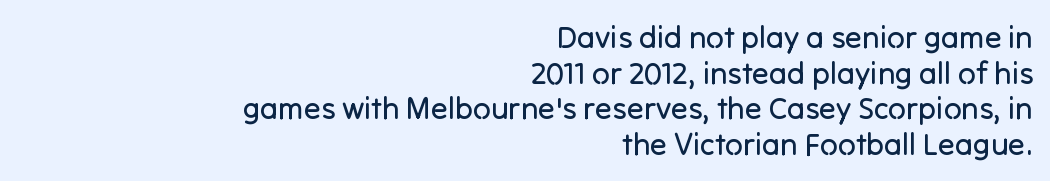
{"serif": "no", "italic": "no", "bold": "no", "weight": "regular", "width": "normal", "stroke_contrast": "low", "x_height": "medium", "monospaced": "no", "underline": "no", "align": "right", "line_spacing": "tight", "line_spacing_ratio": 1.15, "letter_spacing": "normal", "letter_spacing_em": 0.0, "glyph_px": 31}
